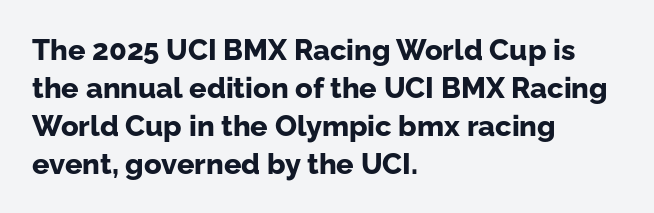
The image shows 29 px bold sans-serif type, upright; set left-aligned, normal line spacing (1.31x), normal letter spacing, not underlined; low stroke contrast and a medium x-height.
